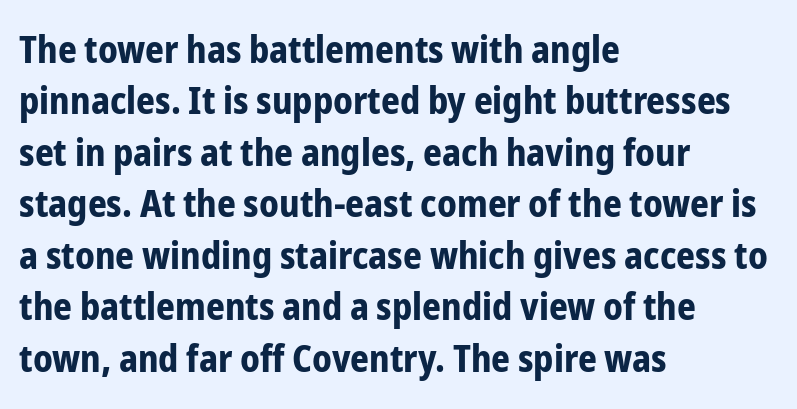
Words float on clear page, feet unadorned. The glyphs in this specimen are sans serif. You could not count columns in this text — the font is proportionally spaced. The lettering holds an erect, upright posture throughout. On the weight axis this lands at bold, roughly 700.
